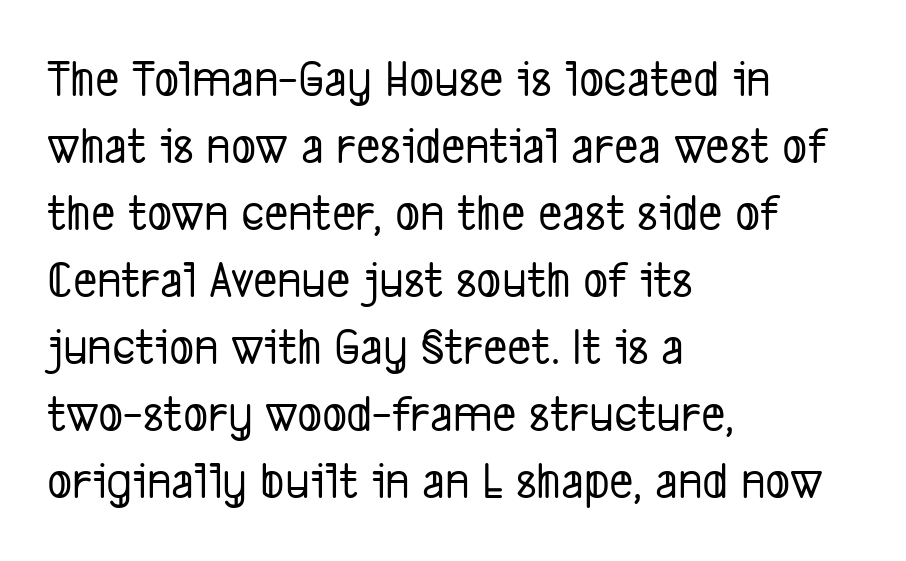
Q: Is the typeface a serif or a sans-serif typeface? A: Sans-serif.
Q: Is the text underlined? A: No.
Q: How is the paragraph aligned? A: Left-aligned.
Q: Is the spacing between letters normal or unusually wide? A: Normal.
Q: Is the spacing between lines tight, normal or loose? A: Normal.
Q: Width (condensed, normal, or wide)? A: Condensed.
Q: Stroke contrast? A: Low.
Q: x-height? A: Medium.
Q: Monospaced? A: No.
